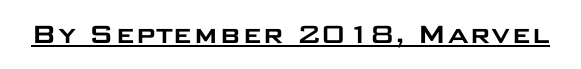
Q: Is the text italic (slanted)? A: No, it is upright.
Q: Is the typeface a serif or a sans-serif typeface? A: Sans-serif.
Q: Is the text underlined? A: Yes.
Q: Is the spacing between letters normal or unusually wide? A: Normal.
Q: Width (condensed, normal, or wide)? A: Wide.
Q: Stroke contrast? A: Low.
Q: x-height? A: Large.
Q: Monospaced? A: No.
